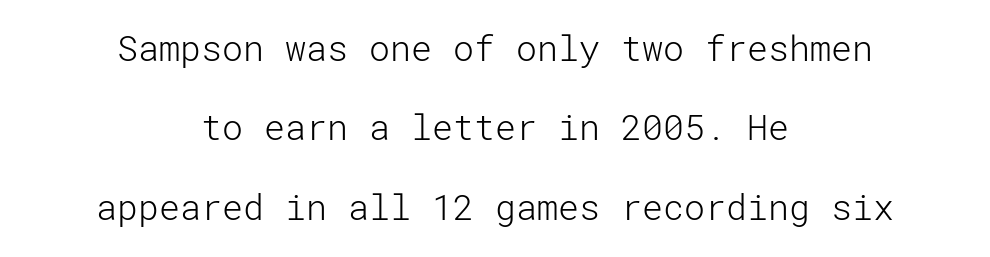
The image shows 35 px light sans-serif type, upright; set centered, loose line spacing (2.27x), normal letter spacing, not underlined; low stroke contrast and a medium x-height.
